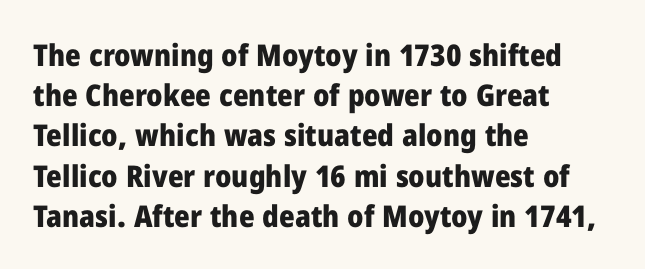
The typography opts for an upright posture over an oblique one. Its strokes are broad and dark, the hallmark of bold type. The typesetter chose a ragged-right arrangement here. Check where the strokes stop: nothing finishes them off — pure sans. This block has exactly the height ordinary leading produces.
